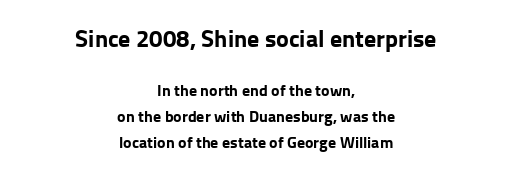
Q: Is the text bold? A: Yes.
Q: Is the text italic (slanted)? A: No, it is upright.
Q: Is the text underlined? A: No.
Q: How is the paragraph aligned? A: Centered.
Q: Is the spacing between letters normal or unusually wide? A: Normal.
Q: Is the spacing between lines tight, normal or loose? A: Normal.
Q: Which block of text is set in a larger size, the first (top) or the second (bottom)? A: The first (top) one.
